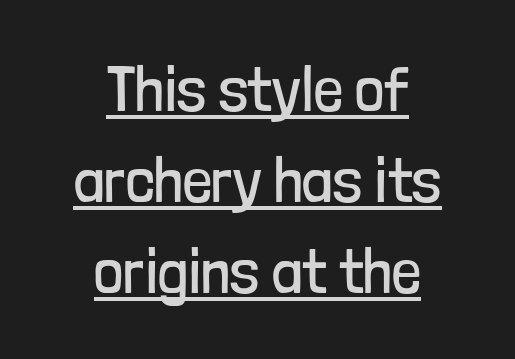
Q: Is the text bold? A: No.
Q: Is the text italic (slanted)? A: No, it is upright.
Q: Is the typeface a serif or a sans-serif typeface? A: Sans-serif.
Q: Is the text underlined? A: Yes.
Q: How is the paragraph aligned? A: Centered.
Q: Is the spacing between letters normal or unusually wide? A: Normal.
Q: Is the spacing between lines tight, normal or loose? A: Normal.
Q: Width (condensed, normal, or wide)? A: Condensed.
Q: Stroke contrast? A: Low.
Q: x-height? A: Medium.
Q: Monospaced? A: No.
